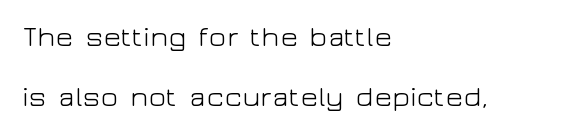
{"serif": "no", "italic": "no", "bold": "no", "weight": "light", "width": "wide", "stroke_contrast": "low", "x_height": "medium", "monospaced": "no", "underline": "no", "align": "left", "line_spacing": "loose", "line_spacing_ratio": 2.06, "letter_spacing": "normal", "letter_spacing_em": 0.0, "glyph_px": 29}
